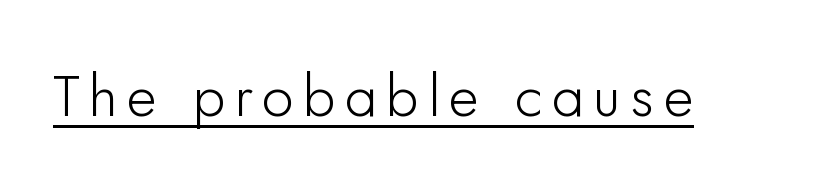
The image shows 58 px sans-serif type, upright; set underlined; low stroke contrast and a small x-height.
